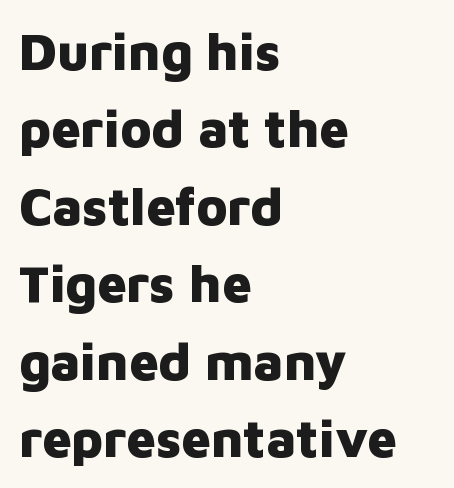
Tracking value appears to be zero — textbook default spacing. These lines sit exactly where default settings would place them. Type style note: lacks serifs. When letters stand straight like this, we call the style roman or upright. Its strokes are broad and dark, the hallmark of bold type.
